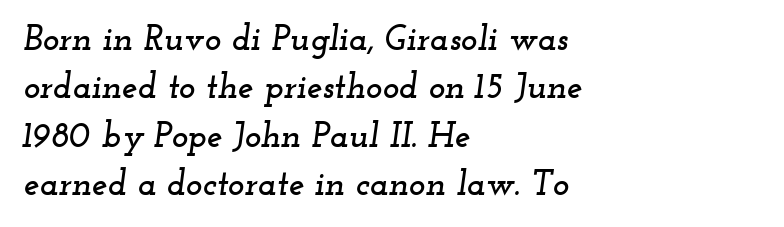
{"serif": "yes", "italic": "yes", "lean": "right", "slant_degrees": 12, "width": "wide", "stroke_contrast": "low", "x_height": "small", "monospaced": "no", "underline": "no", "align": "left", "line_spacing": "normal", "line_spacing_ratio": 1.38, "letter_spacing": "normal", "letter_spacing_em": 0.0, "glyph_px": 35}
